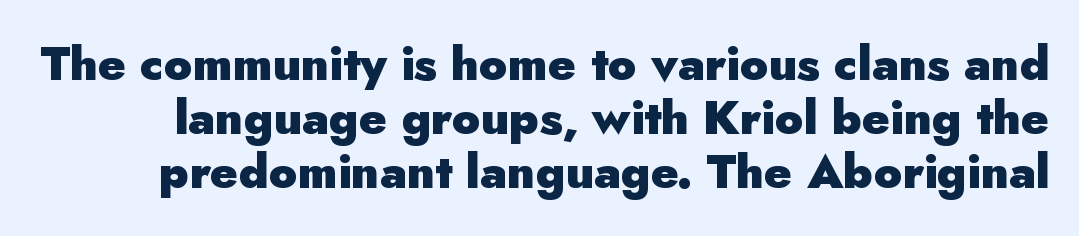
Look at the stroke-to-counter ratio: heavy, a bold. The face used here is proportionally spaced, like ordinary book or web type. The block of text is dense from top to bottom, with scant space between rows. This sample uses an upright cut, with every glyph sitting square on the baseline.
